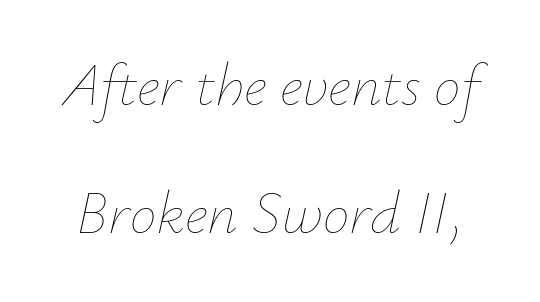
{"italic": "yes", "lean": "right", "slant_degrees": 12, "bold": "no", "weight": "thin", "width": "normal", "stroke_contrast": "low", "x_height": "small", "monospaced": "no", "underline": "no", "line_spacing": "loose", "line_spacing_ratio": 2.14, "letter_spacing": "normal", "letter_spacing_em": 0.0, "glyph_px": 60}
